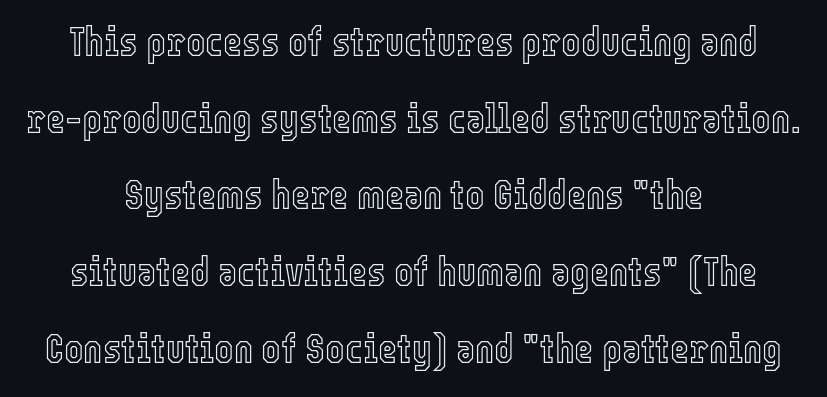
The image shows 41 px condensed type, upright; set centered, line spacing 1.87x, normal letter spacing, not underlined; a medium x-height.
